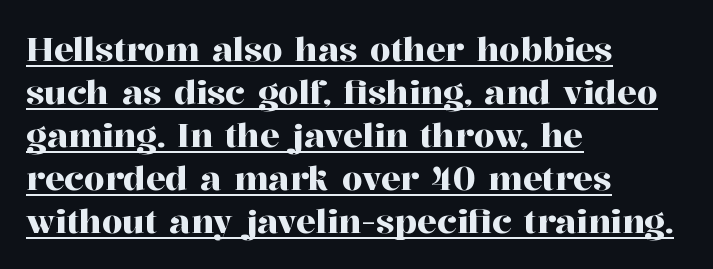
{"serif": "yes", "italic": "no", "width": "normal", "stroke_contrast": "high", "x_height": "medium", "monospaced": "no", "underline": "yes", "align": "left", "line_spacing": "normal", "line_spacing_ratio": 1.3, "letter_spacing": "normal", "letter_spacing_em": 0.0, "glyph_px": 33}
